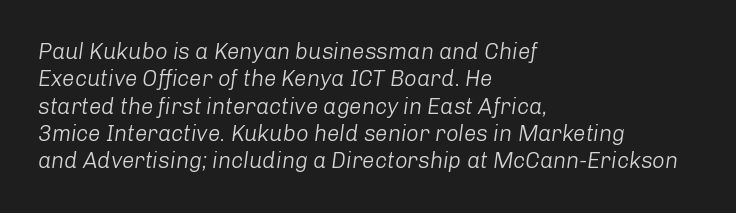
{"italic": "yes", "lean": "right", "slant_degrees": 8, "bold": "no", "underline": "no", "align": "left", "line_spacing_ratio": 1.24, "letter_spacing": "normal", "letter_spacing_em": 0.0, "glyph_px": 22}
